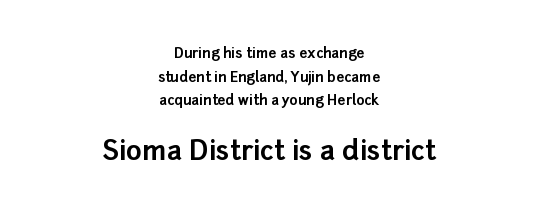
Leading: standard. The font's upright variant was chosen for this text. Is the letter spacing exaggerated? No — it looks like the ordinary default. The characters look thick and weighty, a clear bold. Centered paragraph, ragged on both sides.
